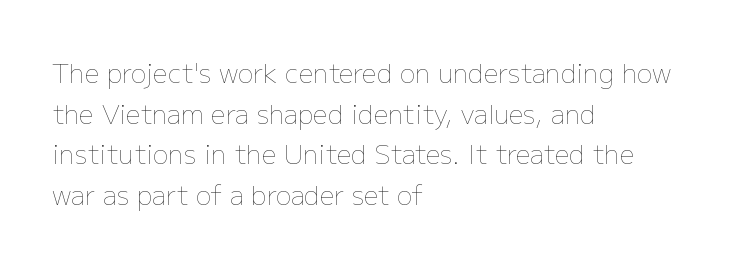
The image shows 26 px text type, upright; set left-aligned, normal line spacing (1.56x), normal letter spacing, not underlined.
